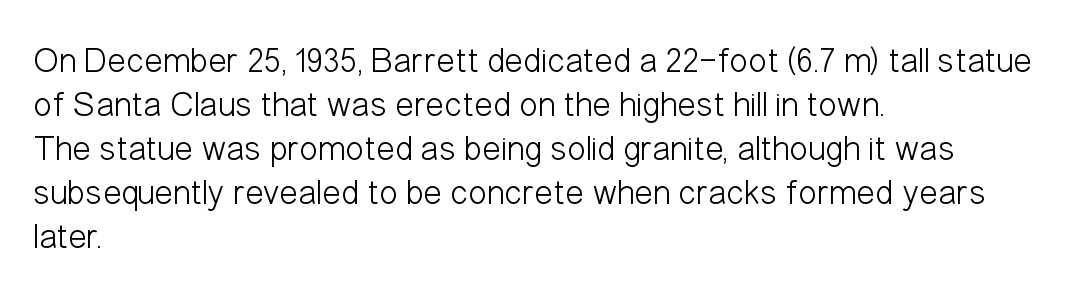
{"serif": "no", "italic": "no", "bold": "no", "weight": "light", "width": "condensed", "stroke_contrast": "low", "x_height": "medium", "monospaced": "no", "underline": "no", "align": "left", "line_spacing": "normal", "line_spacing_ratio": 1.26, "letter_spacing": "normal", "letter_spacing_em": 0.0, "glyph_px": 35}
